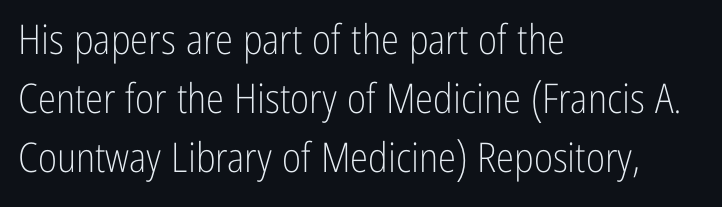
{"serif": "no", "italic": "no", "bold": "no", "weight": "light", "width": "condensed", "stroke_contrast": "low", "x_height": "medium", "monospaced": "no", "underline": "no", "align": "left", "line_spacing": "normal", "line_spacing_ratio": 1.44, "letter_spacing": "normal", "letter_spacing_em": 0.0, "glyph_px": 41}
